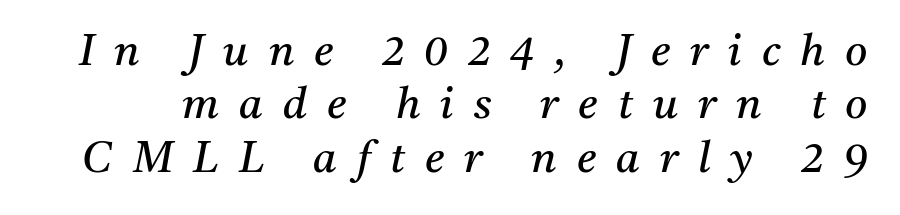
Observe the wide spacing: letters keep a clear distance from each other. Stem width sits at or under what a default text font uses. It's the slanting kind of type. Glance below the letters and you will spot only blank space.
